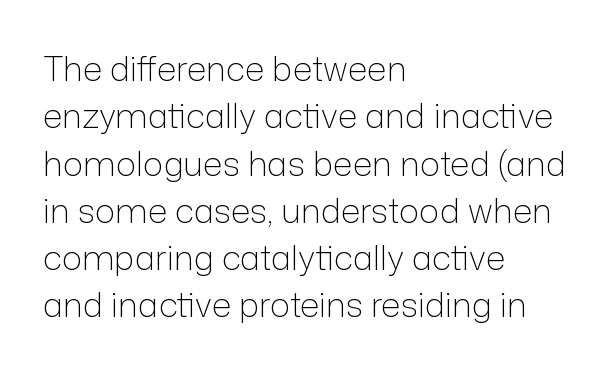
Is there much room between lines? A standard amount, neither cramped nor airy. Is the block centered? No — it sits flush against the left margin. The tracking reads as untouched default to a designer's eye. The type family on display is of the sans-serif kind. This is the regular roman posture of the typeface.
